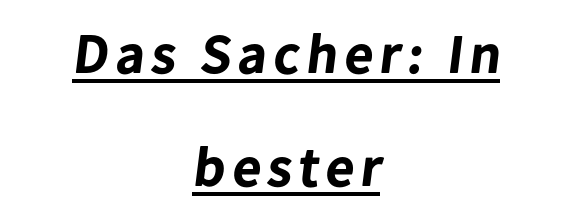
The image shows 56 px bold sans-serif type; set centered, loose line spacing (2.01x), underlined; low stroke contrast and a medium x-height.
